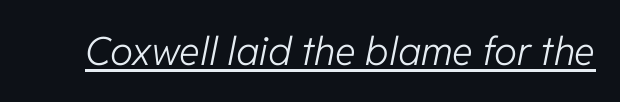
Underlining? Definitely there. The typesetting does not lean heavy: it is not bold. The passage shown is typed in a proportional face where columns would drift. Is the letter spacing exaggerated? No — it looks like the ordinary default. If you drew a line through each stem, it would be angled.
